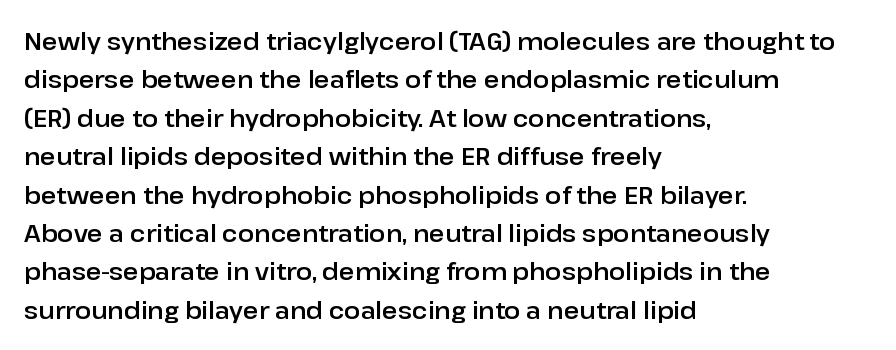
{"italic": "no", "underline": "no", "align": "left", "line_spacing": "normal", "line_spacing_ratio": 1.6, "letter_spacing": "normal", "letter_spacing_em": 0.0, "glyph_px": 24}
